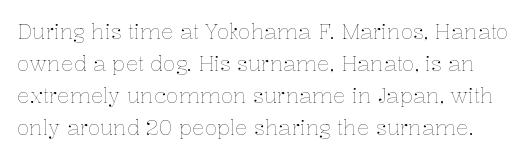
This is the regular roman posture of the typeface. Quick note: interline space is typical. Rule under the text: the space is simply empty. Tracking here is standard; glyphs follow each other at the usual distance. The strokes are not fattened; the text isn't bold.
